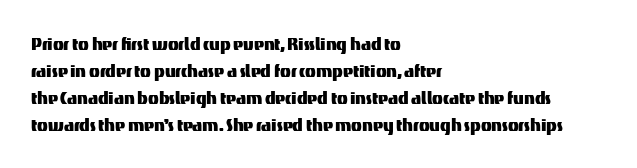
The horizontal fit of the characters is conventional and even. The typesetter chose a ragged-right arrangement here. Upright lettering throughout. The specimen omits any rule beneath the text block's lines.
